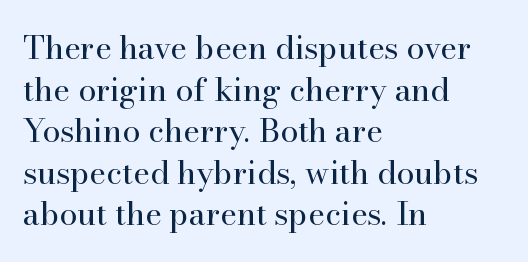
The passage shown is not underscored anywhere. The weight would be labelled regular, book, light, or lighter still. If you drew a line through each stem, it would be perfectly vertical. This sample uses a serif face.
